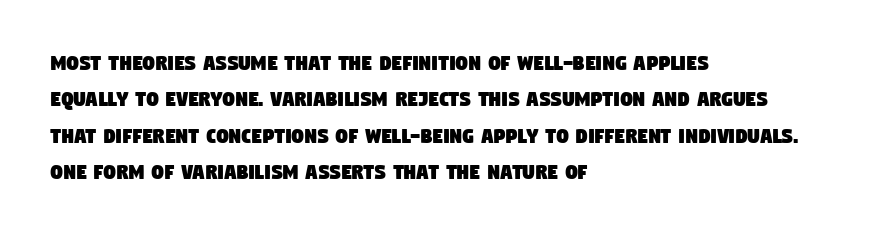
Q: Is the text underlined? A: No.
Q: How is the paragraph aligned? A: Left-aligned.
Q: Is the spacing between letters normal or unusually wide? A: Normal.
Q: Is the spacing between lines tight, normal or loose? A: Normal.
